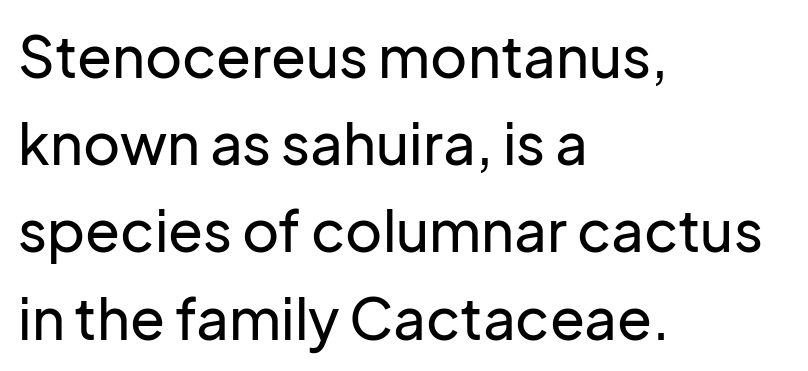
{"serif": "no", "italic": "no", "width": "normal", "stroke_contrast": "low", "x_height": "medium", "monospaced": "no", "underline": "no", "align": "left", "line_spacing": "normal", "line_spacing_ratio": 1.53, "letter_spacing": "normal", "letter_spacing_em": 0.0, "glyph_px": 57}
